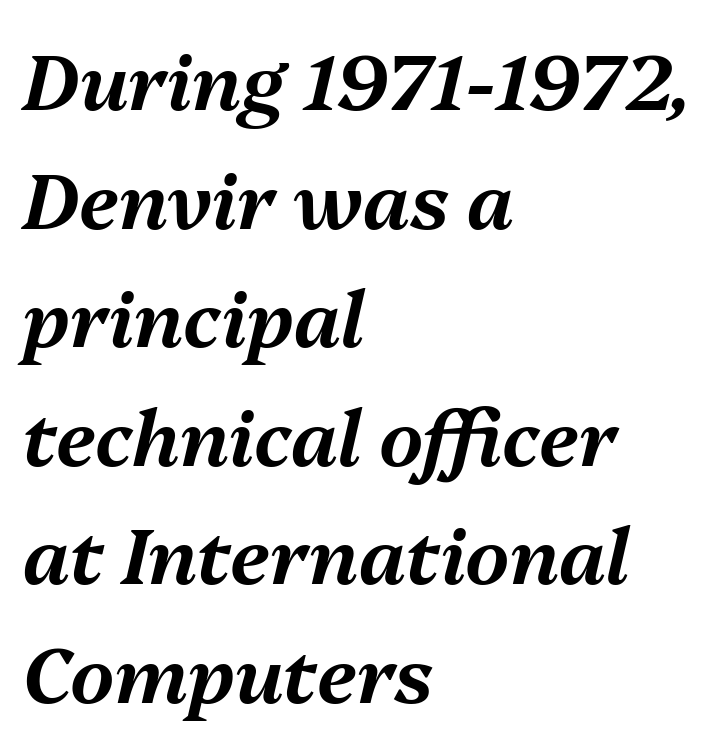
{"italic": "yes", "lean": "right", "slant_degrees": 13, "width": "normal", "stroke_contrast": "medium", "x_height": "medium", "monospaced": "no", "underline": "no", "align": "left", "line_spacing": "normal", "line_spacing_ratio": 1.54, "letter_spacing": "normal", "letter_spacing_em": 0.0, "glyph_px": 77}
